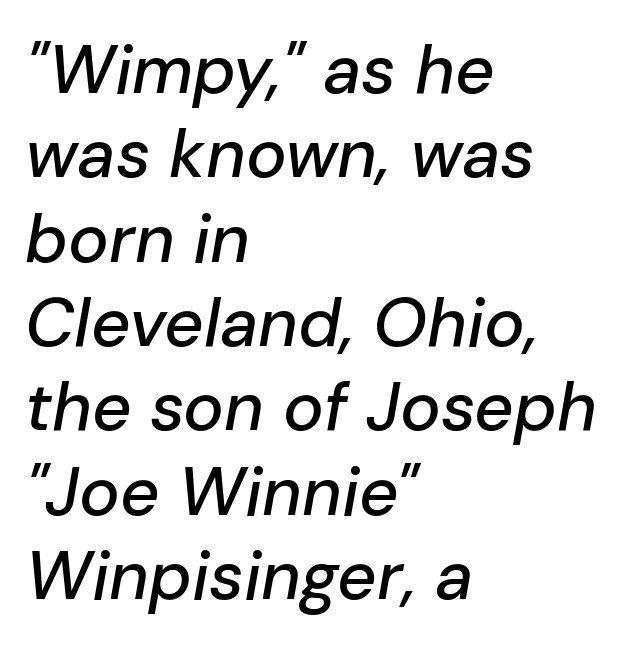
Q: Is the text italic (slanted)? A: Yes, it leans right by about 10 degrees.
Q: Is the text underlined? A: No.
Q: How is the paragraph aligned? A: Left-aligned.
Q: Is the spacing between letters normal or unusually wide? A: Normal.
Q: Width (condensed, normal, or wide)? A: Normal.
Q: Stroke contrast? A: Low.
Q: x-height? A: Medium.
Q: Monospaced? A: No.
